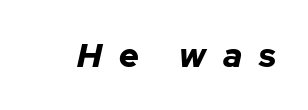
The image shows 34 px bold type, italic (leaning right); set unusually wide letter spacing (+0.5 em), not underlined; low stroke contrast and a medium x-height.
